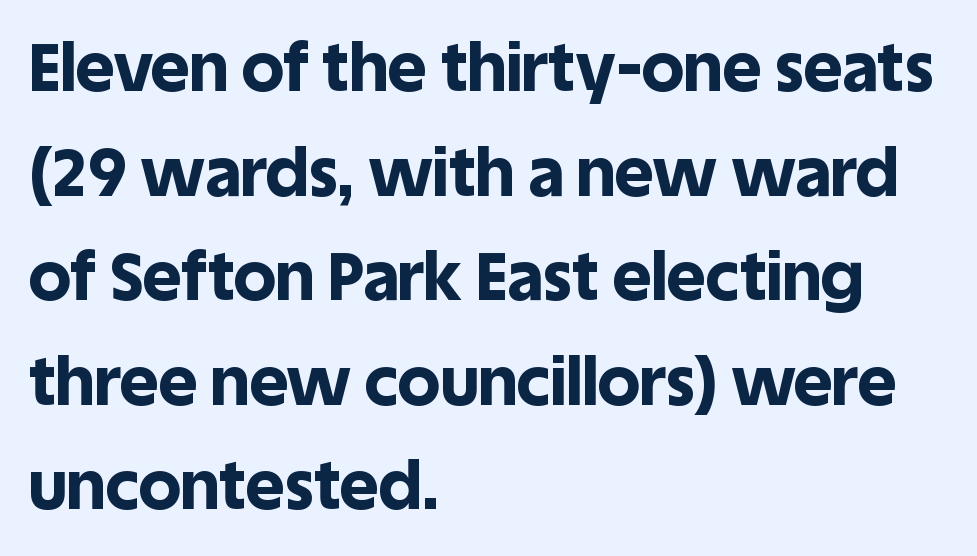
{"serif": "no", "italic": "no", "bold": "yes", "weight": "bold", "width": "normal", "x_height": "large", "monospaced": "no", "underline": "no", "align": "left", "line_spacing": "normal", "line_spacing_ratio": 1.56, "letter_spacing": "normal", "letter_spacing_em": 0.0, "glyph_px": 67}
